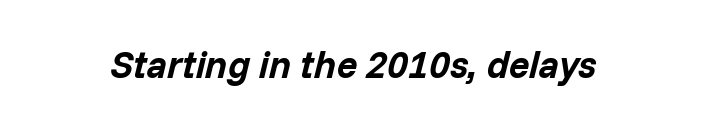
The image shows 38 px bold type, italic (leaning right); set normal letter spacing, not underlined; low stroke contrast and a medium x-height.
